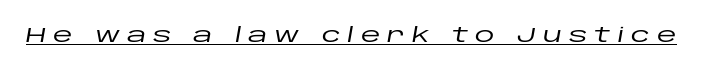
{"italic": "yes", "lean": "right", "slant_degrees": 10, "underline": "yes", "letter_spacing": "wide", "letter_spacing_em": 0.34, "glyph_px": 20}
